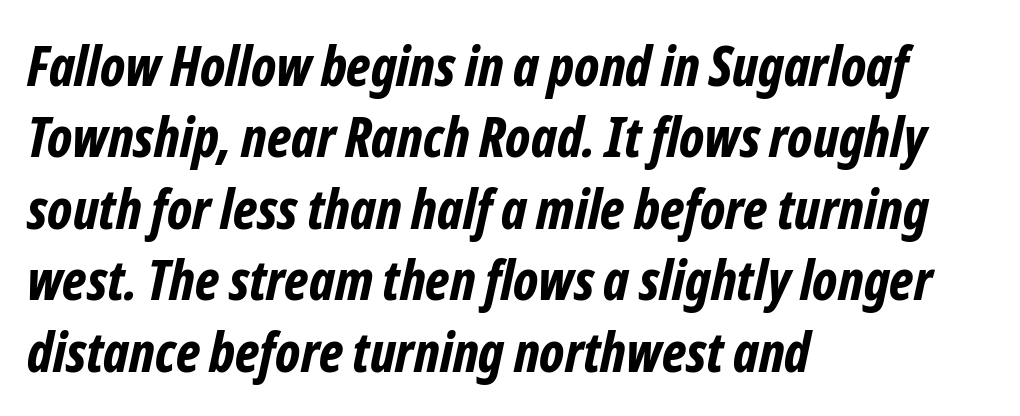
The setting favours the left margin, as ordinary paragraphs usually do. Look at the tracking — it's just the regular setting, nothing added. The typography opts for an oblique posture over an upright one. The font is running at its bold setting. The space beneath each line is pristine and unruled.
